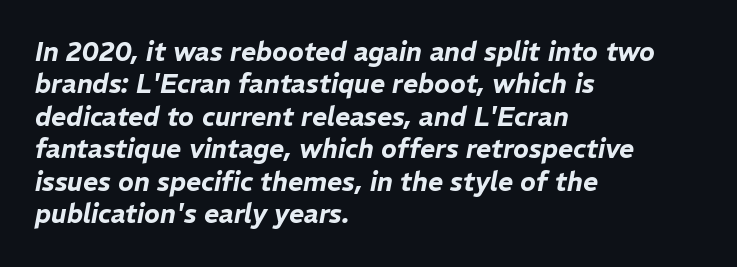
{"italic": "yes", "lean": "right", "slant_degrees": 11, "underline": "no", "align": "left", "line_spacing": "normal", "line_spacing_ratio": 1.25, "letter_spacing": "normal", "letter_spacing_em": 0.0, "glyph_px": 26}
